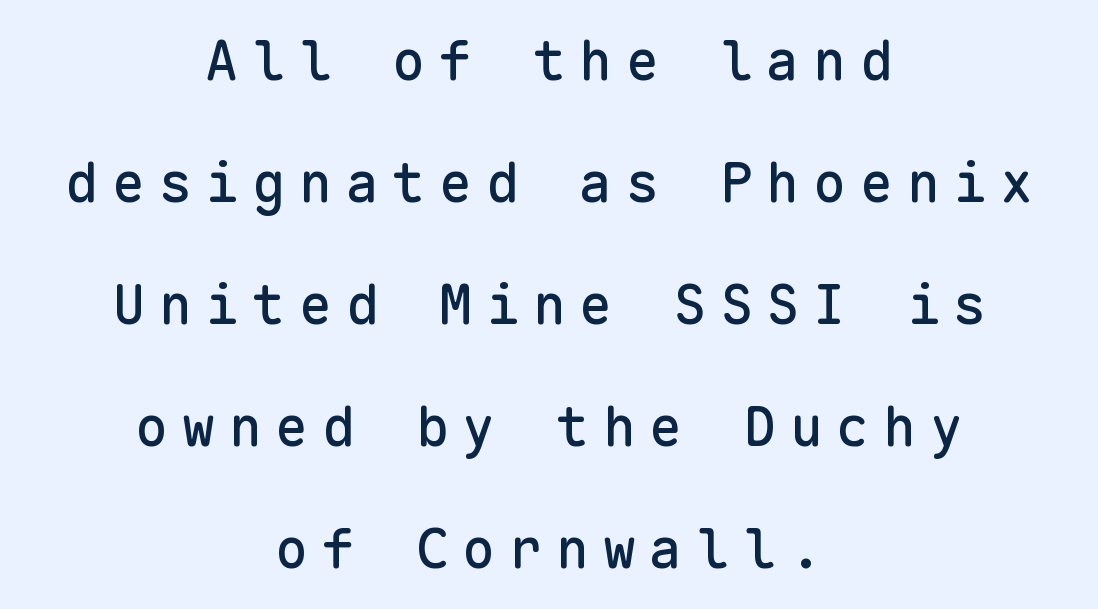
The image shows 55 px sans-serif type, upright, monospaced; set centered, loose line spacing (2.22x), unusually wide letter spacing (+0.25 em), not underlined; low stroke contrast and a medium x-height.
